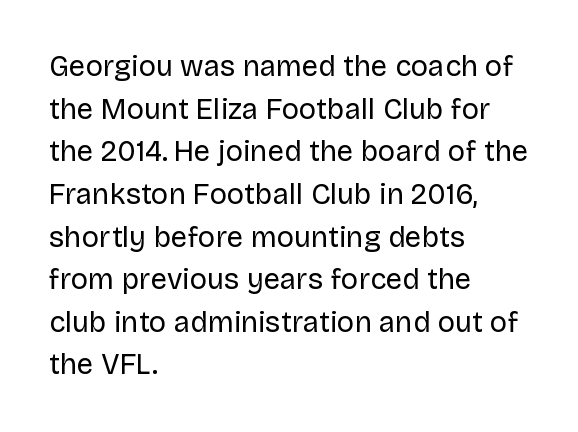
Q: Is the text bold? A: No.
Q: Is the text italic (slanted)? A: No, it is upright.
Q: Is the typeface a serif or a sans-serif typeface? A: Sans-serif.
Q: Is the text underlined? A: No.
Q: How is the paragraph aligned? A: Left-aligned.
Q: Is the spacing between letters normal or unusually wide? A: Normal.
Q: Is the spacing between lines tight, normal or loose? A: Normal.
Q: Width (condensed, normal, or wide)? A: Normal.
Q: Stroke contrast? A: Low.
Q: x-height? A: Large.
Q: Monospaced? A: No.
